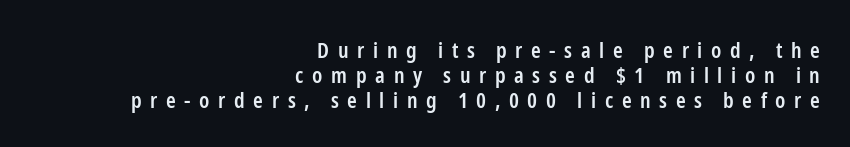
These lines carry some extra weight — a demibold, not a full bold. This rendering uses right alignment, leaving the left contour irregular. Leading is clearly below the norm, producing a dense column. The type sits square on the baseline with zero lean. Words appear elongated and porous because spacing is wide.
